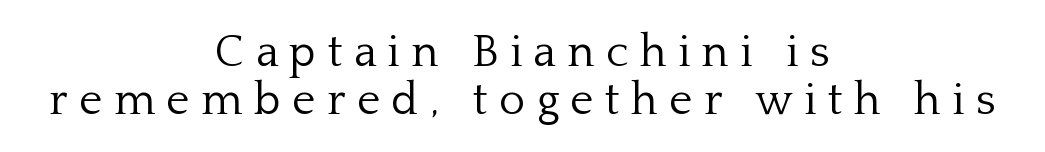
Q: Is the text bold? A: No.
Q: Is the text italic (slanted)? A: No, it is upright.
Q: Is the typeface a serif or a sans-serif typeface? A: Serif.
Q: Is the text underlined? A: No.
Q: How is the paragraph aligned? A: Centered.
Q: Is the spacing between letters normal or unusually wide? A: Unusually wide.
Q: Is the spacing between lines tight, normal or loose? A: Tight.
Q: Width (condensed, normal, or wide)? A: Normal.
Q: Stroke contrast? A: Low.
Q: x-height? A: Medium.
Q: Monospaced? A: No.
